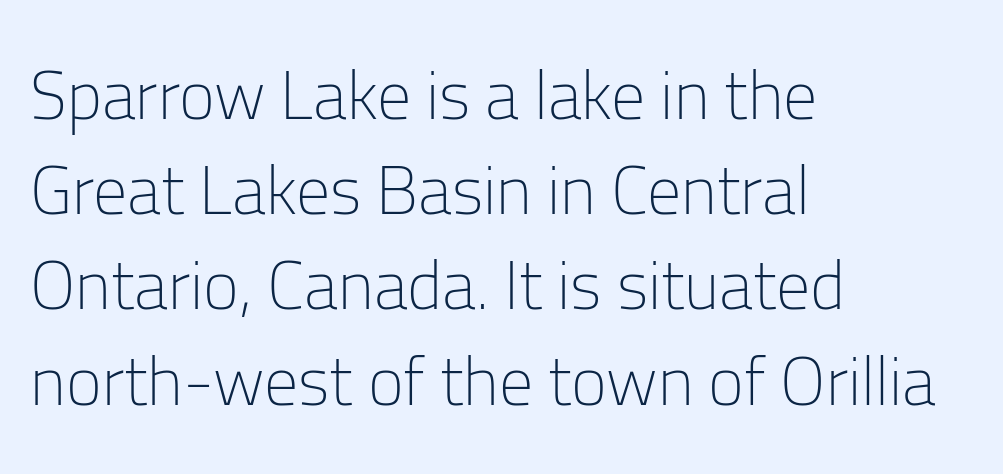
Q: Is the text bold? A: No.
Q: Is the text italic (slanted)? A: No, it is upright.
Q: Is the typeface a serif or a sans-serif typeface? A: Sans-serif.
Q: Is the text underlined? A: No.
Q: How is the paragraph aligned? A: Left-aligned.
Q: Is the spacing between letters normal or unusually wide? A: Normal.
Q: Is the spacing between lines tight, normal or loose? A: Normal.
Q: Width (condensed, normal, or wide)? A: Normal.
Q: Stroke contrast? A: Low.
Q: x-height? A: Medium.
Q: Monospaced? A: No.
